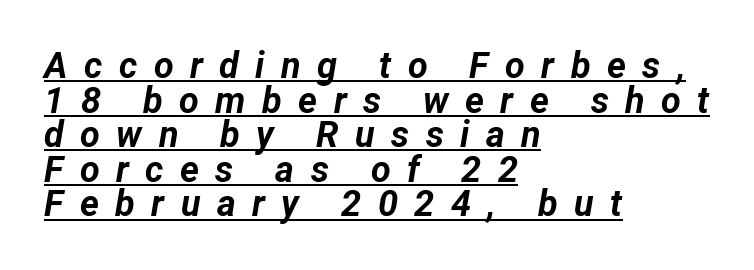
The image shows 36 px bold type, italic (leaning right); set left-aligned, tight line spacing (0.96x), unusually wide letter spacing (+0.46 em), underlined; low stroke contrast and a medium x-height.
